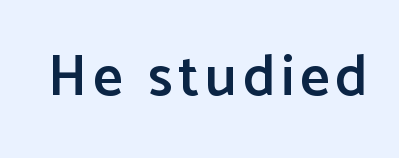
You can tell from the bare stems that sans-serif type was used. The baseline area is clear. Every character sits straight up, as roman type does. A bit beefed up — I'd call it semibold rather than bold.
